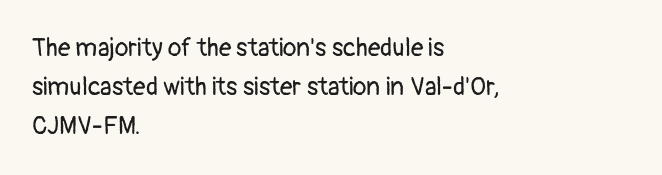
{"italic": "no", "bold": "no", "underline": "no", "align": "left", "line_spacing": "normal", "line_spacing_ratio": 1.57, "letter_spacing": "normal", "letter_spacing_em": 0.0, "glyph_px": 25}
